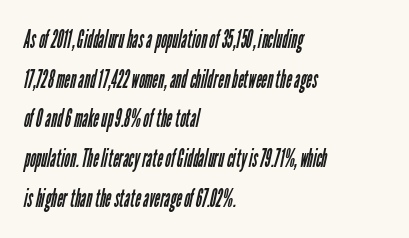
Q: Is the text bold? A: No.
Q: Is the text underlined? A: No.
Q: How is the paragraph aligned? A: Left-aligned.
Q: Is the spacing between letters normal or unusually wide? A: Normal.
Q: Is the spacing between lines tight, normal or loose? A: Normal.
